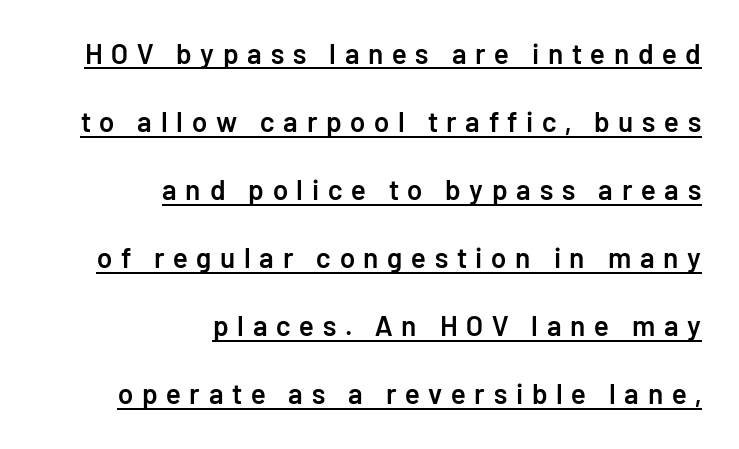
In terms of weight, the rendering is demibold, just under bold. Vertically, the passage feels expansive, rows floating well apart. Stroke terminals: plain, sans-serif. Quick note: not italic, upright.
